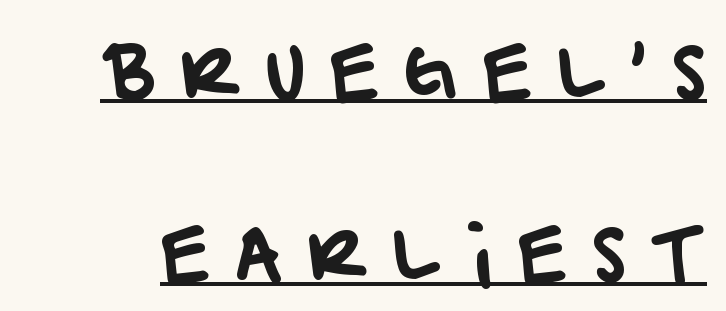
Q: Is the typeface a serif or a sans-serif typeface? A: Sans-serif.
Q: Is the text underlined? A: Yes.
Q: Is the spacing between letters normal or unusually wide? A: Unusually wide.
Q: Is the spacing between lines tight, normal or loose? A: Loose.
Q: Width (condensed, normal, or wide)? A: Normal.
Q: Stroke contrast? A: Low.
Q: x-height? A: Large.
Q: Monospaced? A: No.
